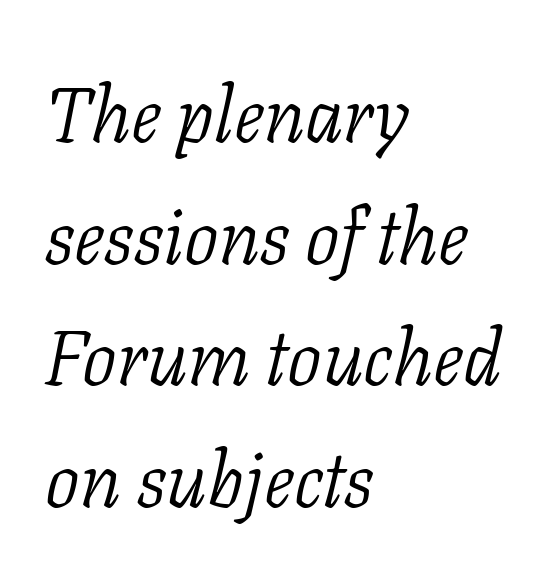
{"serif": "yes", "italic": "yes", "lean": "right", "slant_degrees": 11, "bold": "no", "weight": "light", "width": "normal", "stroke_contrast": "low", "x_height": "medium", "monospaced": "no", "underline": "no", "align": "left", "line_spacing": "normal", "line_spacing_ratio": 1.58, "letter_spacing": "normal", "letter_spacing_em": 0.0, "glyph_px": 77}
